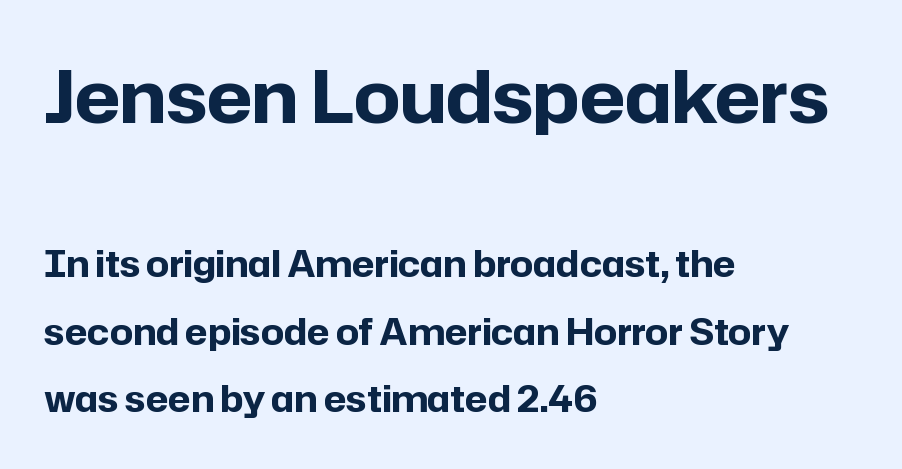
{"serif": "no", "italic": "no", "bold": "yes", "weight": "bold", "width": "normal", "stroke_contrast": "low", "x_height": "medium", "monospaced": "no", "underline": "no", "align": "left", "line_spacing_ratio": 1.88, "letter_spacing": "normal", "letter_spacing_em": 0.0, "larger_block": "first", "size_ratio": 2.0, "glyph_px": 72}
